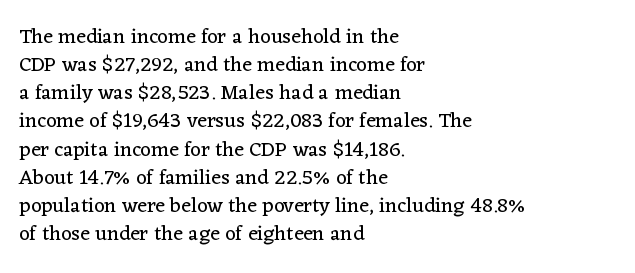
The image shows 21 px text type, upright; set left-aligned, normal line spacing (1.34x), normal letter spacing, not underlined.
